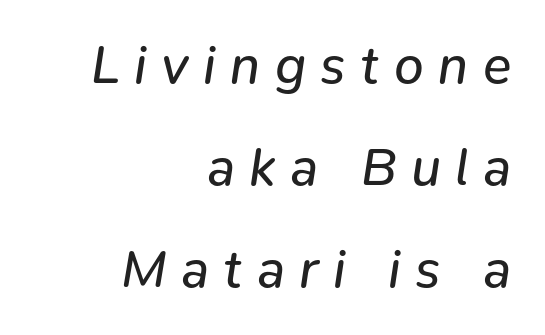
Line endings align vertically; line beginnings do not. Nobody drew a line under any word here. You can tell it's italic because the verticals aren't actually vertical. Tracking here is generous; glyphs stand well apart from one another. Loosely led — the rows are spread out.
